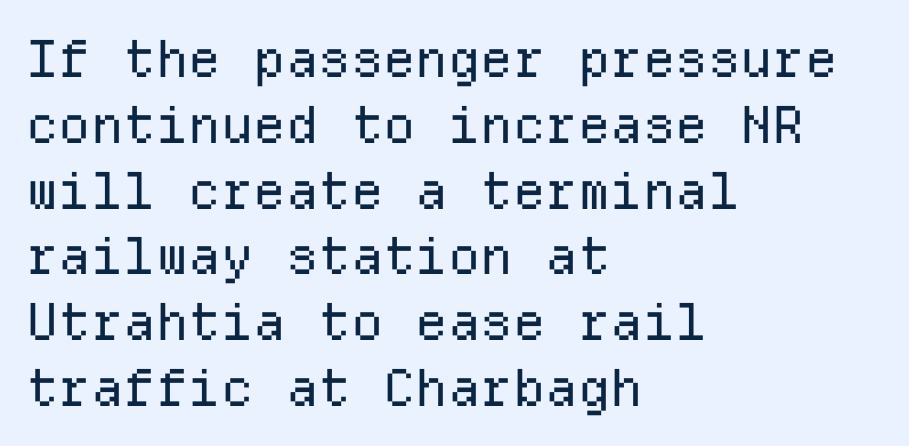
{"serif": "no", "italic": "no", "bold": "no", "weight": "regular", "width": "normal", "stroke_contrast": "low", "x_height": "medium", "monospaced": "yes", "underline": "no", "align": "left", "line_spacing": "normal", "line_spacing_ratio": 1.29, "letter_spacing": "normal", "letter_spacing_em": 0.0, "glyph_px": 51}
